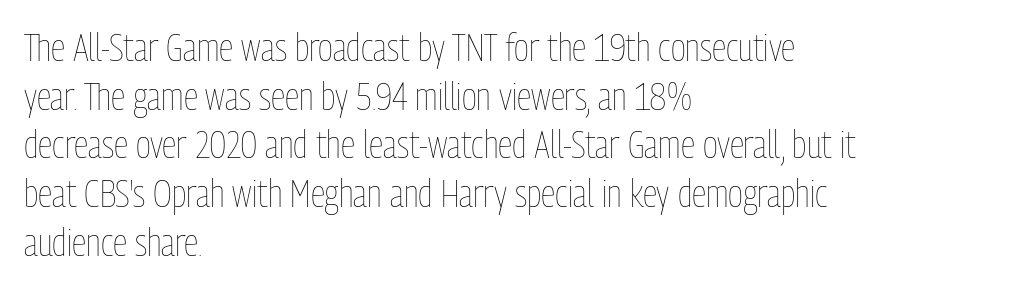
{"italic": "no", "bold": "no", "weight": "thin", "width": "condensed", "stroke_contrast": "low", "x_height": "medium", "monospaced": "no", "underline": "no", "align": "left", "line_spacing": "normal", "line_spacing_ratio": 1.28, "letter_spacing": "normal", "letter_spacing_em": 0.0, "glyph_px": 38}
